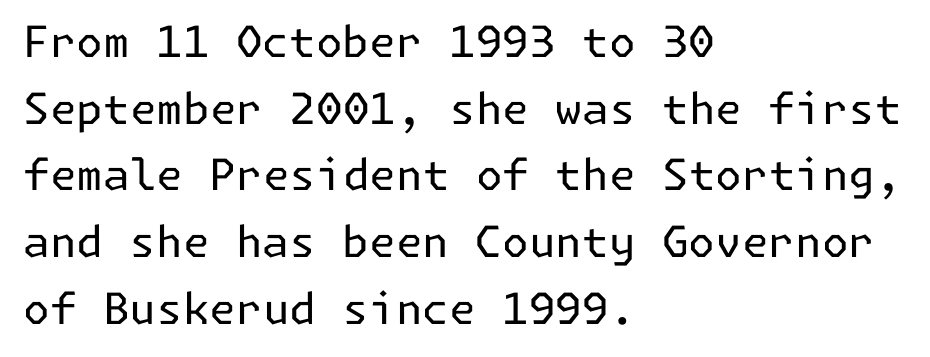
Q: Is the text bold? A: No.
Q: Is the text italic (slanted)? A: No, it is upright.
Q: Is the typeface a serif or a sans-serif typeface? A: Sans-serif.
Q: Is the text underlined? A: No.
Q: How is the paragraph aligned? A: Left-aligned.
Q: Is the spacing between letters normal or unusually wide? A: Normal.
Q: Is the spacing between lines tight, normal or loose? A: Normal.
Q: Width (condensed, normal, or wide)? A: Normal.
Q: Stroke contrast? A: Low.
Q: x-height? A: Medium.
